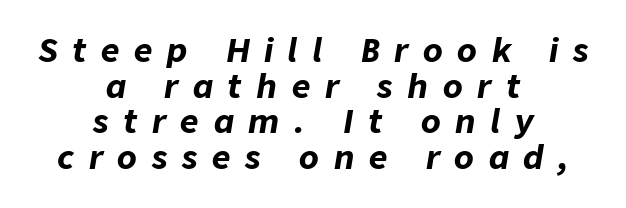
{"italic": "yes", "lean": "right", "slant_degrees": 9, "bold": "yes", "weight": "bold", "width": "normal", "stroke_contrast": "low", "x_height": "medium", "monospaced": "no", "underline": "no", "align": "center", "line_spacing": "tight", "line_spacing_ratio": 1.11, "letter_spacing": "wide", "letter_spacing_em": 0.46, "glyph_px": 32}
